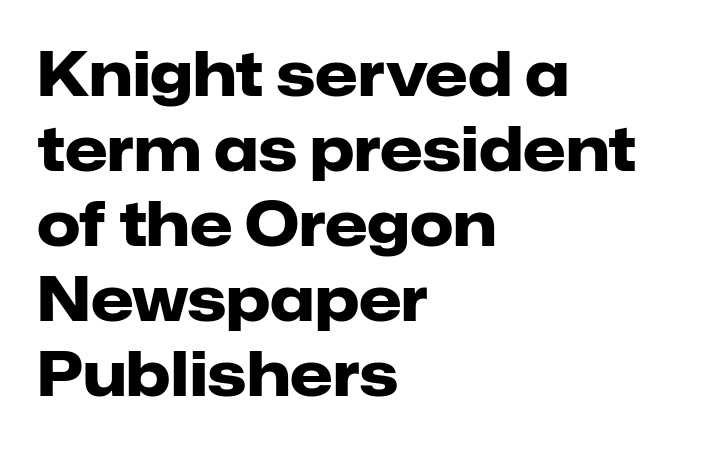
Every stem runs plumb, perpendicular to the baseline. The foot of each line stays bare and open. The lines in this sample share a left origin and differ only in where they stop. The characters look thick and weighty, a clear bold.
